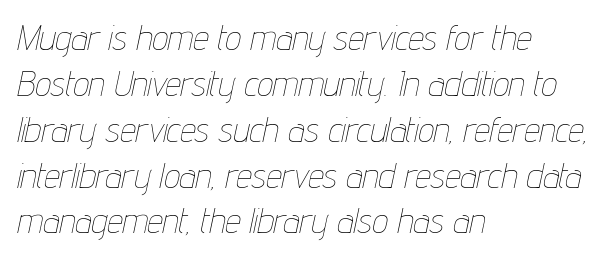
The image shows 35 px thin, condensed type, italic (leaning right); set left-aligned, normal line spacing (1.31x), normal letter spacing, not underlined; low stroke contrast and a medium x-height.
